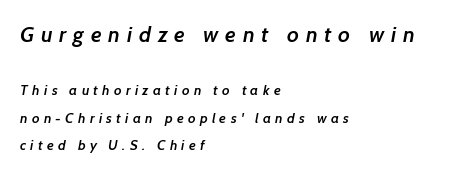
Q: Is the text bold? A: Semi-bold.
Q: Is the text underlined? A: No.
Q: How is the paragraph aligned? A: Left-aligned.
Q: Is the spacing between letters normal or unusually wide? A: Unusually wide.
Q: Is the spacing between lines tight, normal or loose? A: Loose.
Q: Which block of text is set in a larger size, the first (top) or the second (bottom)? A: The first (top) one.
